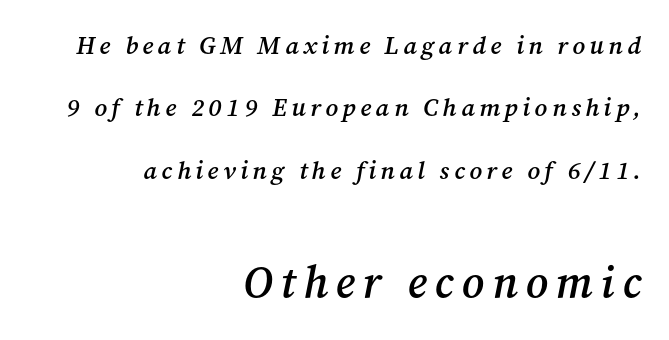
Q: Is the text bold? A: Semi-bold.
Q: Is the text italic (slanted)? A: Yes, it leans right by about 12 degrees.
Q: Is the typeface a serif or a sans-serif typeface? A: Serif.
Q: Is the text underlined? A: No.
Q: How is the paragraph aligned? A: Right-aligned.
Q: Is the spacing between lines tight, normal or loose? A: Loose.
Q: Which block of text is set in a larger size, the first (top) or the second (bottom)? A: The second (bottom) one.
Q: Width (condensed, normal, or wide)? A: Normal.
Q: Stroke contrast? A: Medium.
Q: x-height? A: Medium.
Q: Monospaced? A: No.
